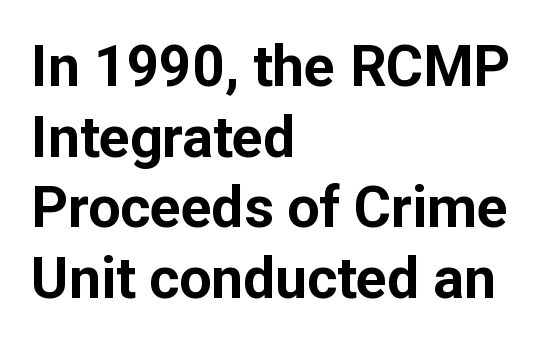
A clean baseline with only descenders dipping below it. The passage shown is typed in a proportional face where columns would drift. Does the type have serifs? No, each stem ends abruptly. Horizontal alignment here is leftward, the default for most running prose. It's the straight-up-and-down kind of type.
